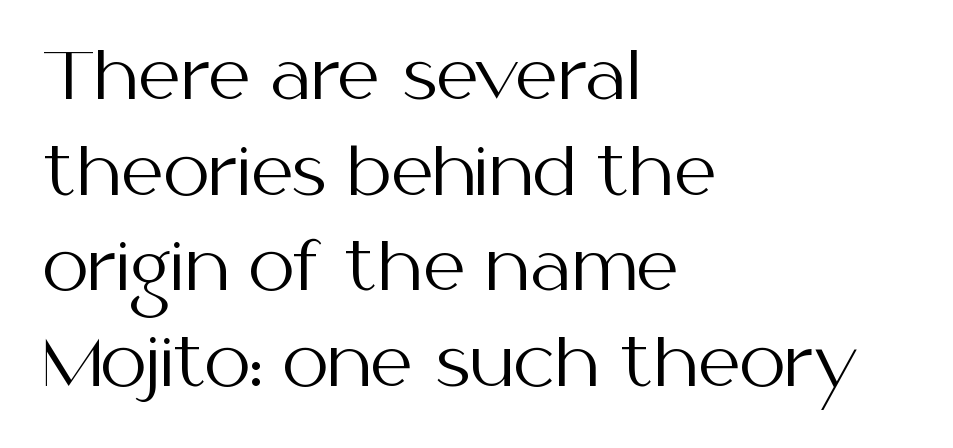
The setting favours the left margin, as ordinary paragraphs usually do. Plain, unruled lines of type. The letters carry no serifs — their stems end cleanly without finishing strokes. Is the type heavy? It reads as light-to-regular instead. This sample uses an upright cut, with every glyph sitting square on the baseline. The vertical gap from one line to the next is medium.
